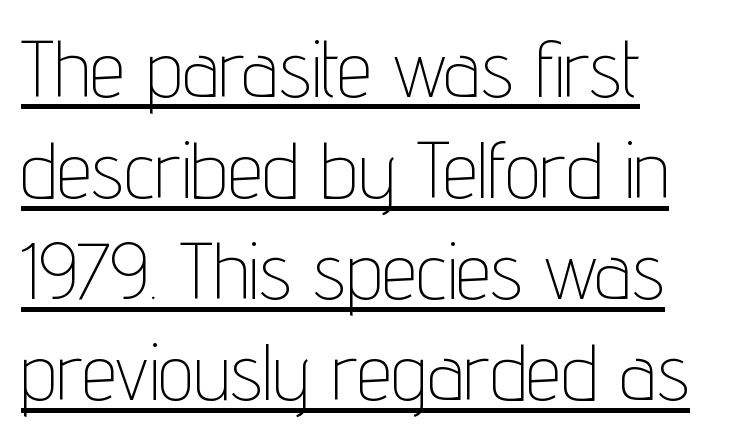
The image shows 79 px thin, condensed sans-serif type, upright; set left-aligned, normal line spacing (1.28x), normal letter spacing, underlined; low stroke contrast and a medium x-height.
